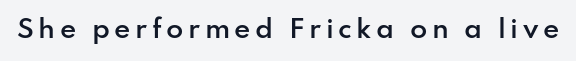
Q: Is the text bold? A: Semi-bold.
Q: Is the text italic (slanted)? A: No, it is upright.
Q: Is the text underlined? A: No.
